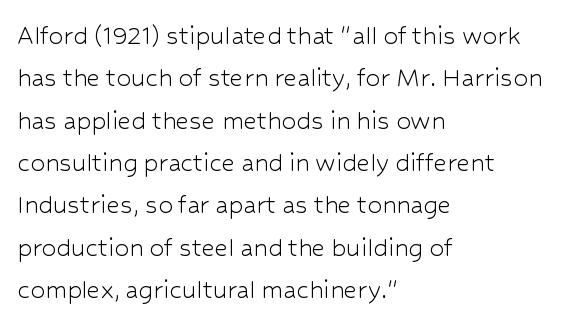
The image shows 29 px light sans-serif type, upright; set left-aligned, normal line spacing (1.46x), normal letter spacing, not underlined; low stroke contrast and a medium x-height.
